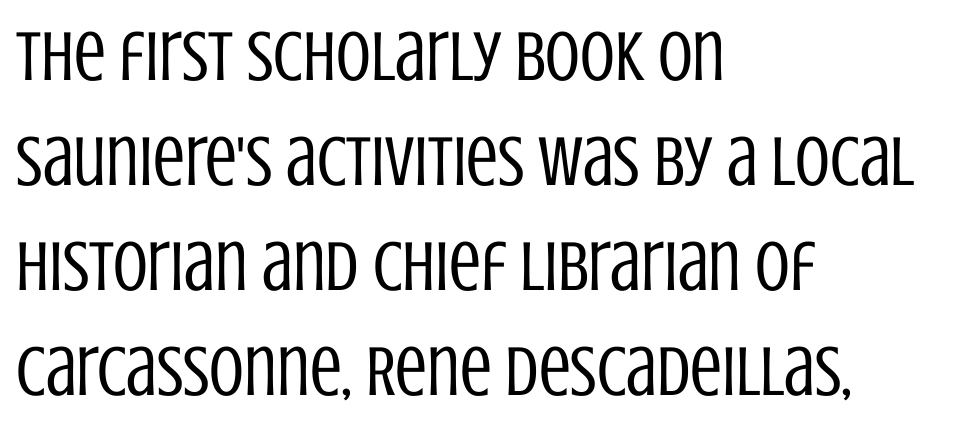
No extra tracking has been applied to these lines. The face used here is proportionally spaced, like ordinary book or web type. What kind of face is this? One without serifs — a sans. If you measured baseline to baseline, you'd find a middling distance. The text block is weighted toward the left margin, trailing off unevenly rightward. Only glyphs here, with clear space below each row.
